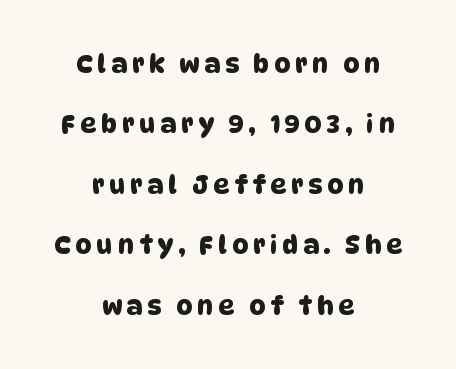
Q: Is the text underlined? A: No.
Q: How is the paragraph aligned? A: Centered.
Q: Is the spacing between letters normal or unusually wide? A: Unusually wide.
Q: Is the spacing between lines tight, normal or loose? A: Loose.
